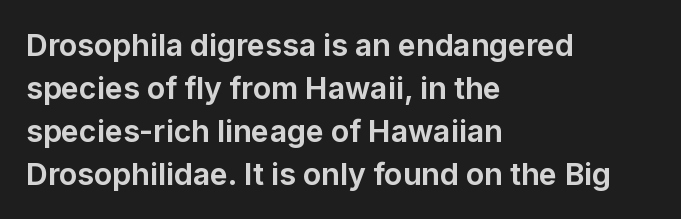
Every stem runs plumb, perpendicular to the baseline. Each new line begins a customary step beneath the previous one. Notice how the passage keeps a crisp vertical edge on the left only. Each letter's strokes conclude bluntly, with no projecting serifs. Rule under the text: the space is simply empty. Inter-character spacing is left at the font's built-in metrics.
